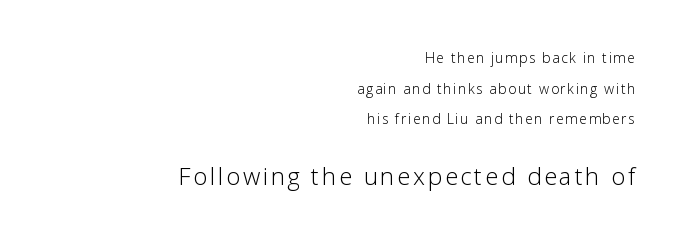
Q: Is the text bold? A: No.
Q: Is the text italic (slanted)? A: No, it is upright.
Q: Is the text underlined? A: No.
Q: How is the paragraph aligned? A: Right-aligned.
Q: Is the spacing between lines tight, normal or loose? A: Loose.
Q: Which block of text is set in a larger size, the first (top) or the second (bottom)? A: The second (bottom) one.
